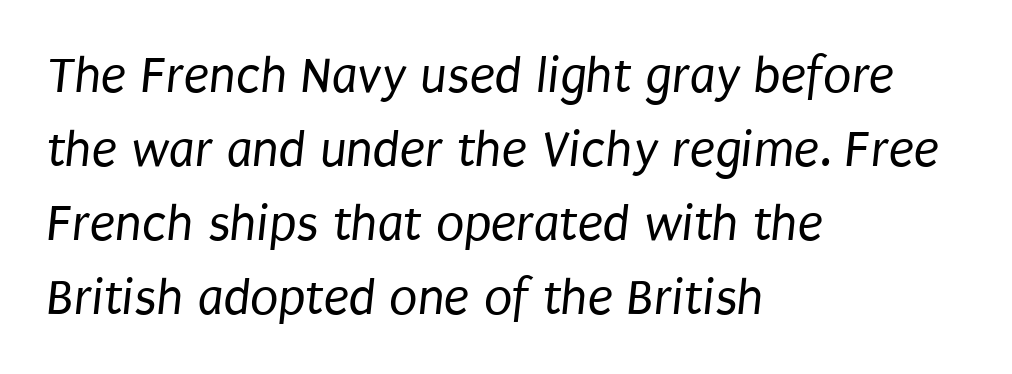
The image shows 52 px regular-weight, condensed sans-serif type; set left-aligned, normal line spacing (1.42x), normal letter spacing, not underlined; low stroke contrast and a large x-height.
